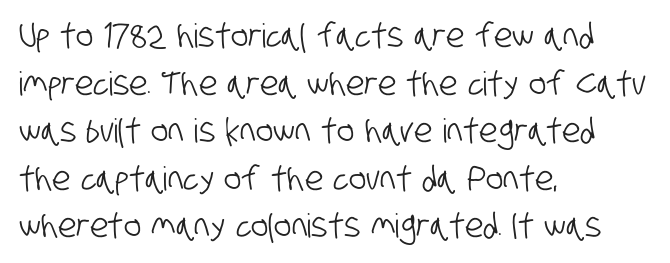
Q: Is the typeface a serif or a sans-serif typeface? A: Sans-serif.
Q: Is the text underlined? A: No.
Q: How is the paragraph aligned? A: Left-aligned.
Q: Is the spacing between letters normal or unusually wide? A: Normal.
Q: Is the spacing between lines tight, normal or loose? A: Normal.
Q: Width (condensed, normal, or wide)? A: Condensed.
Q: Stroke contrast? A: Low.
Q: x-height? A: Large.
Q: Monospaced? A: No.
